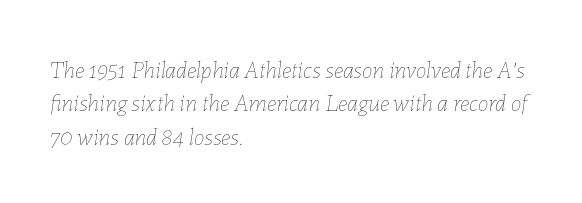
Beneath every word, the page is bare. If you drew a line through each stem, it would be angled. Bold? No — there's no thickening of the strokes. What's the leading like? Ordinary, nothing unusual. The paragraph shown leans on its left margin. Inter-character spacing is left at the font's built-in metrics.
